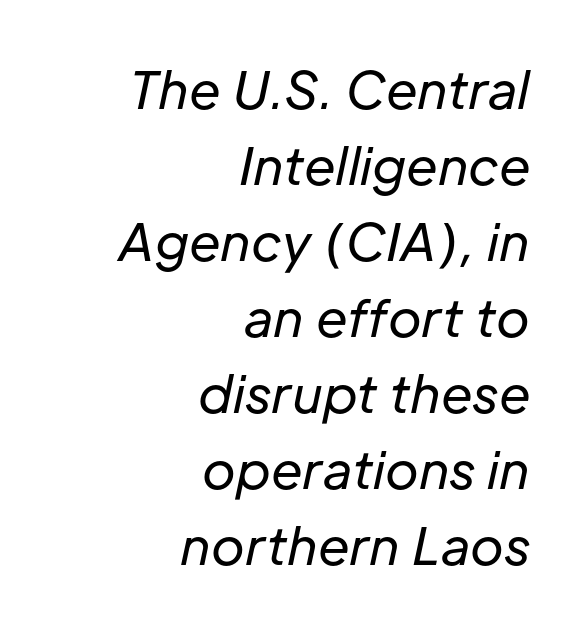
The image shows 51 px regular-weight type, italic (leaning right); set right-aligned, normal line spacing (1.49x), normal letter spacing, not underlined; low stroke contrast and a medium x-height.
